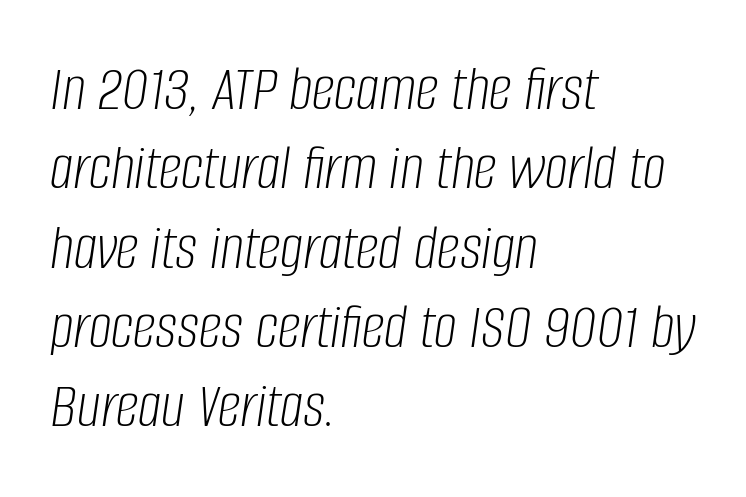
Q: Is the text bold? A: No.
Q: Is the text italic (slanted)? A: Yes, it leans right by about 8 degrees.
Q: Is the text underlined? A: No.
Q: How is the paragraph aligned? A: Left-aligned.
Q: Is the spacing between letters normal or unusually wide? A: Normal.
Q: Width (condensed, normal, or wide)? A: Condensed.
Q: Stroke contrast? A: Low.
Q: x-height? A: Large.
Q: Monospaced? A: No.
